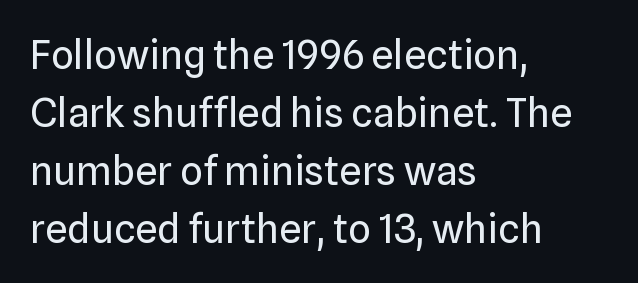
The compositor pushed each line to the left boundary. Character widths vary here, with narrow letters taking less room than wide ones. Designer's note — italics off, roman on. Each letter's strokes conclude bluntly, with no projecting serifs. The characters are drawn with everyday or finer stroke widths.
